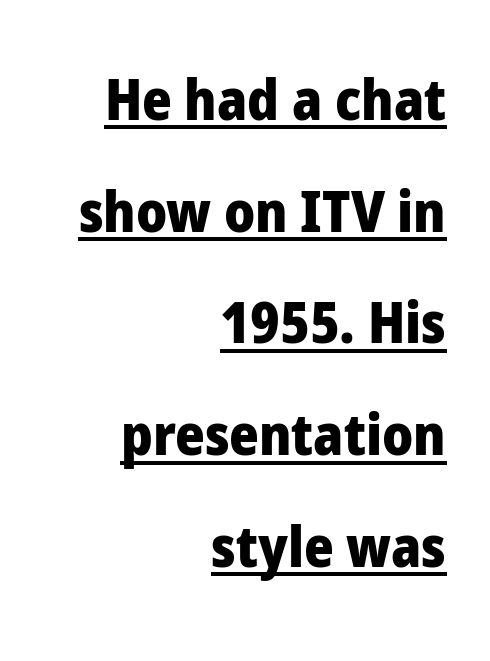
The type is set solid horizontally, with unmodified tracking. Caption: bold face, heavy strokes. Is there any slant? The stems are plumb. The lines are quadded right.
